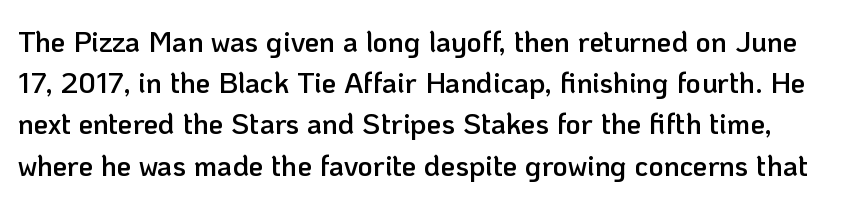
Is this a fixed-width face? No — the glyphs have proportional, varying widths. The type family on display is of the sans-serif kind. The rows are spaced the way most documents space them. Is there any slant? The stems are plumb.
